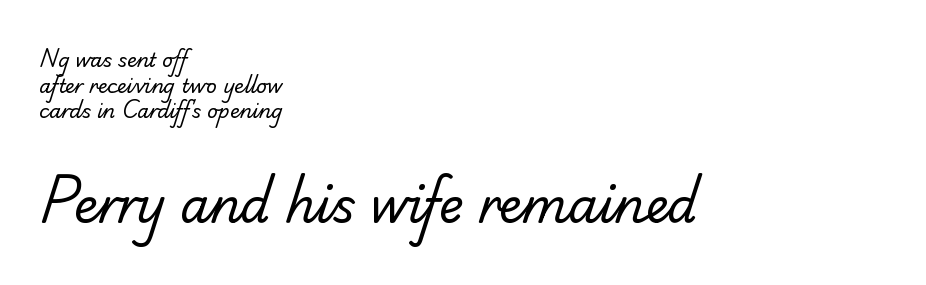
Q: Is the text bold? A: No.
Q: Is the typeface a serif or a sans-serif typeface? A: Sans-serif.
Q: Is the text underlined? A: No.
Q: How is the paragraph aligned? A: Left-aligned.
Q: Is the spacing between letters normal or unusually wide? A: Normal.
Q: Is the spacing between lines tight, normal or loose? A: Normal.
Q: Which block of text is set in a larger size, the first (top) or the second (bottom)? A: The second (bottom) one.
Q: Width (condensed, normal, or wide)? A: Normal.
Q: Stroke contrast? A: Low.
Q: x-height? A: Small.
Q: Monospaced? A: No.
